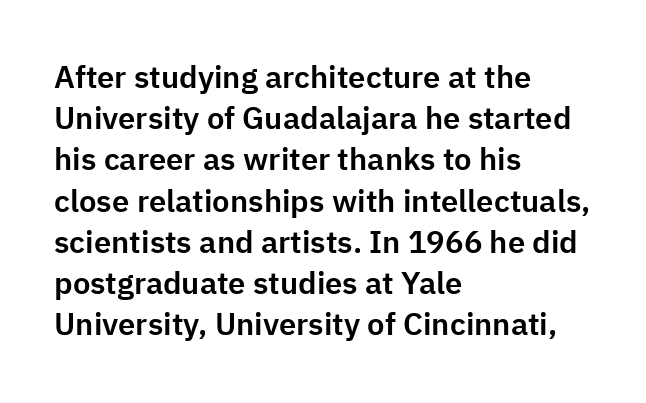
The image shows 31 px sans-serif type, upright; set left-aligned, normal line spacing (1.33x), normal letter spacing, not underlined; low stroke contrast and a medium x-height.
